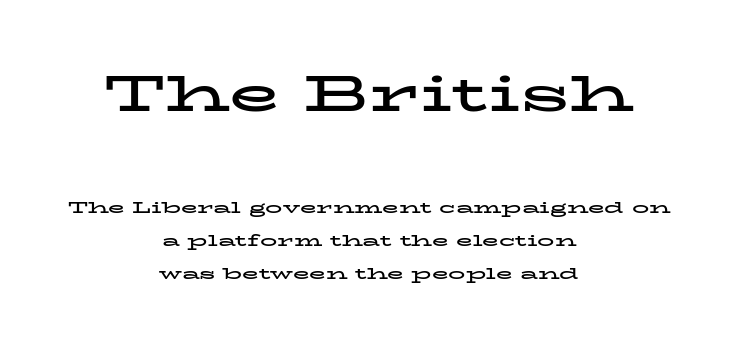
The image shows 52 px bold, wide serif type, upright; set centered, loose line spacing (1.92x), normal letter spacing, not underlined; the first (top) block is 3.06x larger; low stroke contrast and a medium x-height.
